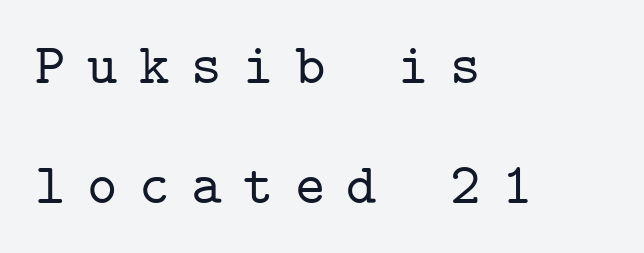
Q: Is the text italic (slanted)? A: No, it is upright.
Q: Is the typeface a serif or a sans-serif typeface? A: Serif.
Q: Is the text underlined? A: No.
Q: How is the paragraph aligned? A: Left-aligned.
Q: Is the spacing between letters normal or unusually wide? A: Unusually wide.
Q: Is the spacing between lines tight, normal or loose? A: Loose.
Q: Width (condensed, normal, or wide)? A: Normal.
Q: Stroke contrast? A: Low.
Q: x-height? A: Medium.
Q: Monospaced? A: Yes.
